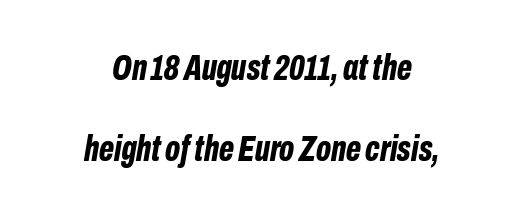
Anything drawn beneath the words? Only blank space. This sample has the flowing, uneven cadence of proportional lettering. The space between consecutive lines is lavish. The horizontal fit of the characters is conventional and even. This is oblique type, the kind used for emphasis or titles.
